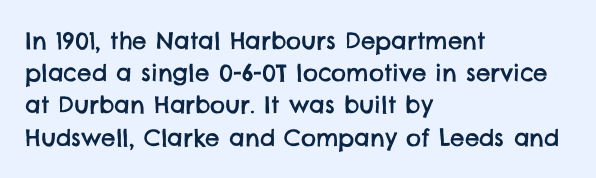
Q: Is the text underlined? A: No.
Q: How is the paragraph aligned? A: Left-aligned.
Q: Is the spacing between letters normal or unusually wide? A: Normal.
Q: Is the spacing between lines tight, normal or loose? A: Normal.
